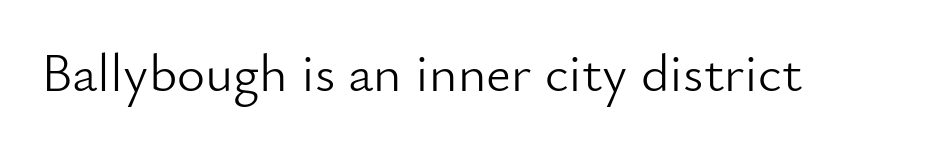
The image shows 54 px light sans-serif type, upright; set normal letter spacing, not underlined; low stroke contrast and a small x-height.
